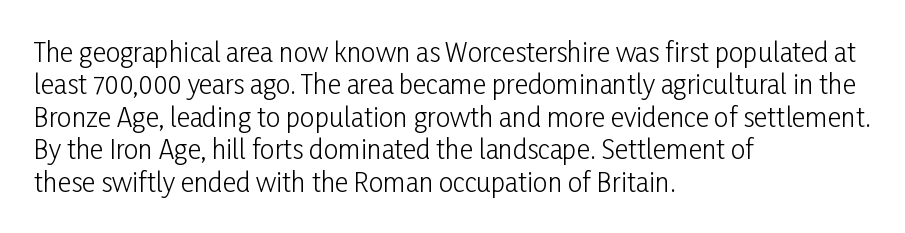
Q: Is the text bold? A: No.
Q: Is the text italic (slanted)? A: No, it is upright.
Q: Is the text underlined? A: No.
Q: How is the paragraph aligned? A: Left-aligned.
Q: Is the spacing between letters normal or unusually wide? A: Normal.
Q: Is the spacing between lines tight, normal or loose? A: Normal.
